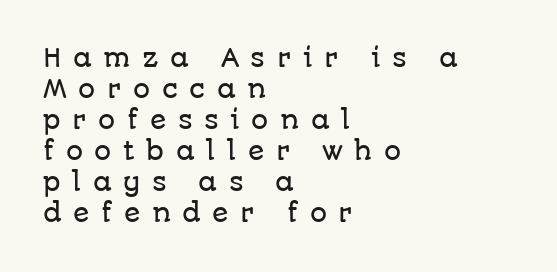
Q: Is the text italic (slanted)? A: No, it is upright.
Q: Is the text underlined? A: No.
Q: How is the paragraph aligned? A: Left-aligned.
Q: Is the spacing between letters normal or unusually wide? A: Unusually wide.
Q: Is the spacing between lines tight, normal or loose? A: Normal.
